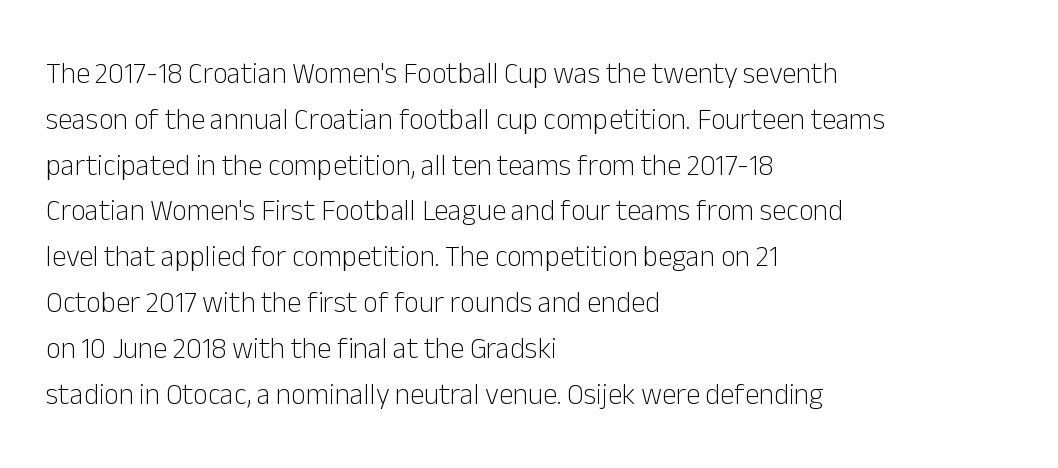
A typesetter would call this proportional, since set widths differ per character. This sample keeps an unexceptional amount of space between lines. The face used here is rendered with its standard letterfit. Where is the straight margin? On the left. The typeface chosen for these lines omits serifs. Unbolded letterforms with no extra heft.
